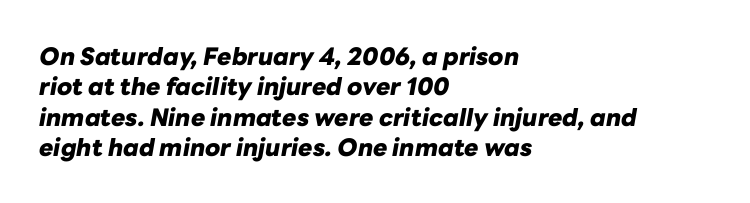
The axis of the letterforms is tilted away from vertical. Every row of glyphs begins at an identical x-position on the left. Compared with typical paragraphs, the rows here are spaced about the same. Nobody touched the tracking dial on this one. Weight check: bold — yes, fully. Glance below the letters and you will spot only blank space.
